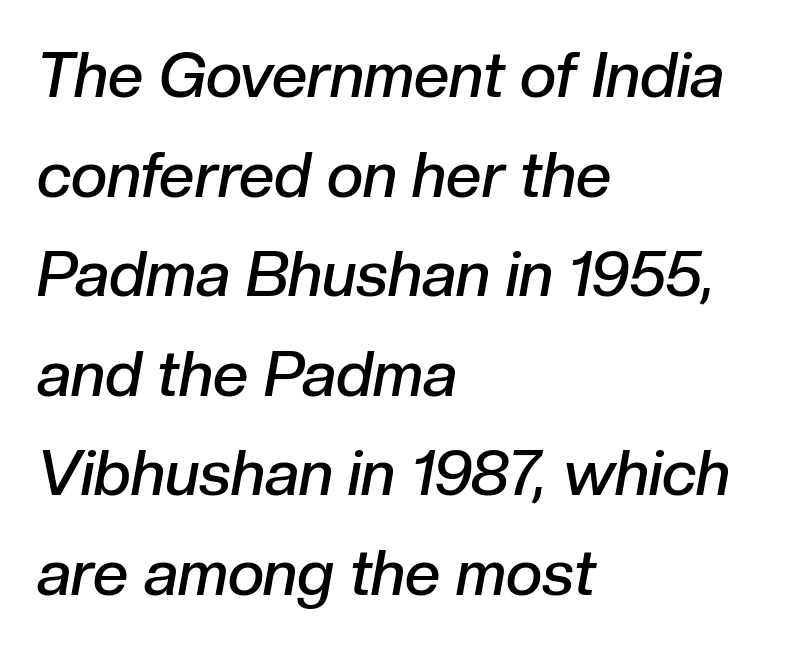
The image shows 63 px semibold type, italic (leaning right); set left-aligned, normal line spacing (1.58x), normal letter spacing, not underlined; low stroke contrast and a medium x-height.
